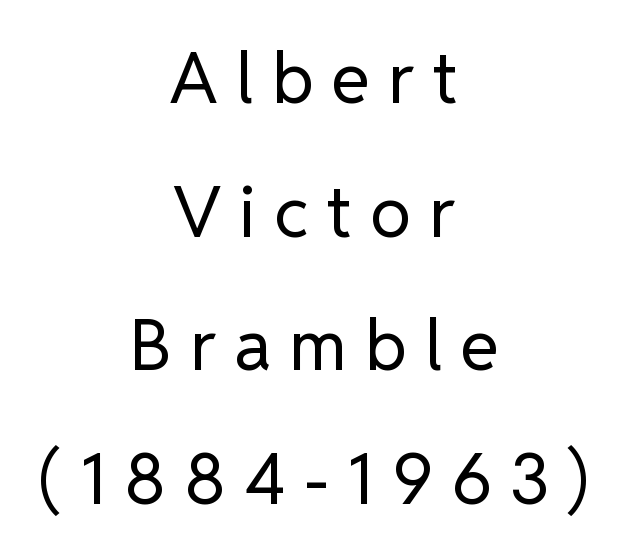
Which margin do the lines hug? Neither — every line sits in the middle. Stems and bowls with no extra thickness — not bold. The space directly below the letters is spotless. Reading down the column, the eye jumps a long way to each next line. The tracking jumps out immediately: characters are airy and widely separated. The lettering stays uniformly vertical, giving the passage a roman look.
